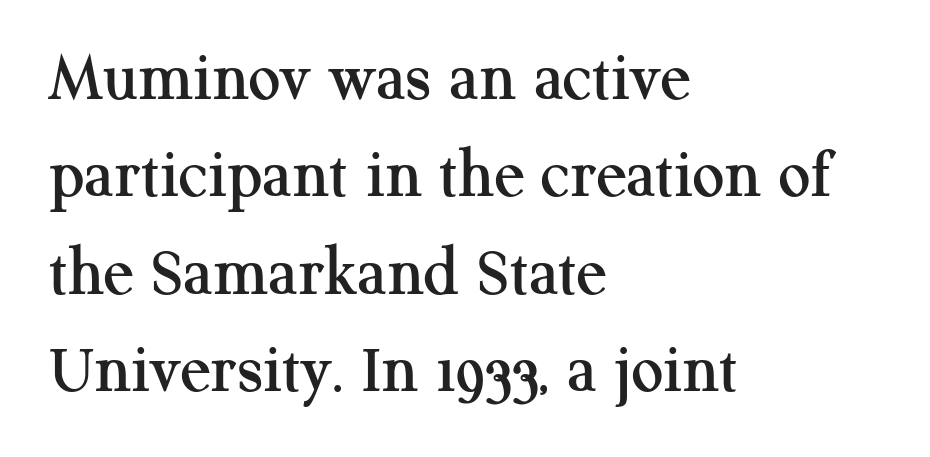
Does the lettering tilt? It doesn't — this is upright. Quick note: interline space is typical. A bare baseline throughout the passage. Here the designer chose a conventional face with non-uniform glyph widths. The letters carry serifs — small finishing strokes at the ends of their stems.
